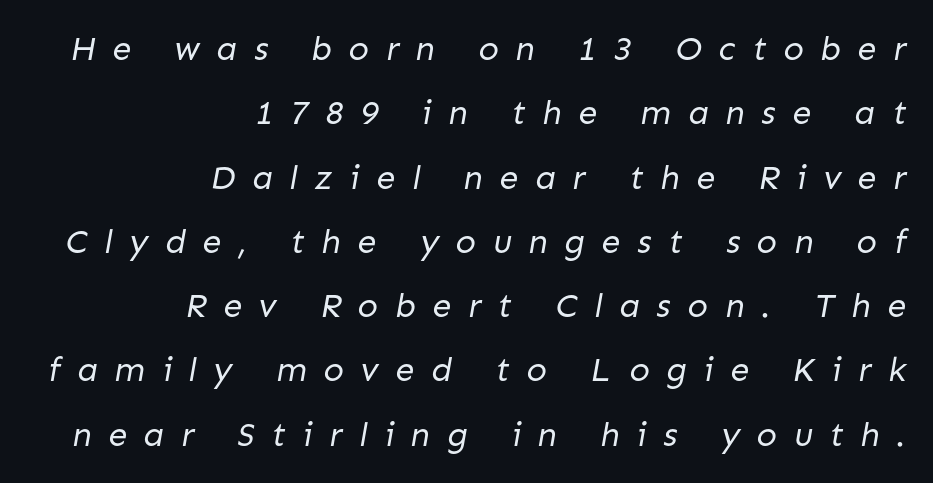
The image shows 34 px regular-weight sans-serif type; set right-aligned, line spacing 1.89x, unusually wide letter spacing (+0.49 em), not underlined; low stroke contrast and a medium x-height.
